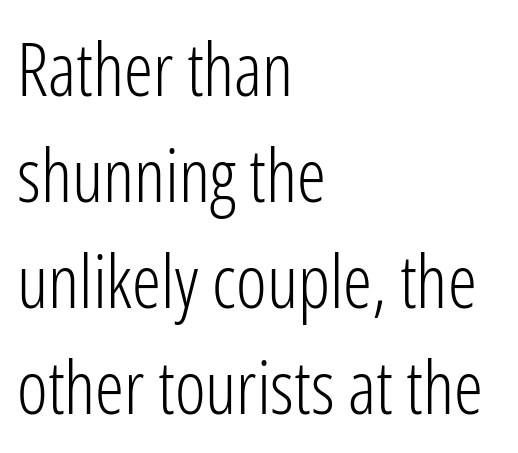
{"serif": "no", "italic": "no", "bold": "no", "weight": "light", "width": "condensed", "stroke_contrast": "low", "x_height": "medium", "monospaced": "no", "underline": "no", "align": "left", "line_spacing": "normal", "line_spacing_ratio": 1.45, "letter_spacing": "normal", "letter_spacing_em": 0.0, "glyph_px": 73}
